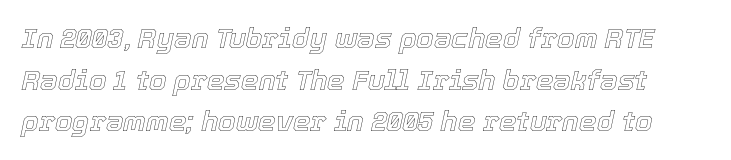
{"italic": "yes", "lean": "right", "slant_degrees": 12, "width": "normal", "x_height": "medium", "monospaced": "no", "underline": "no", "line_spacing": "normal", "line_spacing_ratio": 1.49, "letter_spacing": "normal", "letter_spacing_em": 0.0, "glyph_px": 28}
